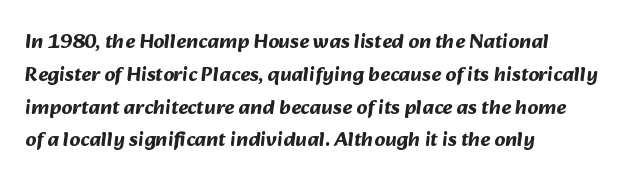
{"bold": "yes", "underline": "no", "align": "left", "line_spacing": "normal", "line_spacing_ratio": 1.56, "letter_spacing": "normal", "letter_spacing_em": 0.0, "glyph_px": 21}
